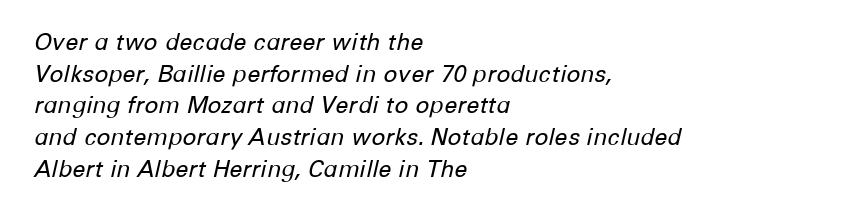
Emphasis-style slanted type is in use. Each line starts at the same left margin while the right side varies. Words float on clear page, feet unadorned. The block of text has a typical density, with ordinary space between rows. The horizontal fit of the characters is conventional and even. Stem width sits at or under what a default text font uses.
